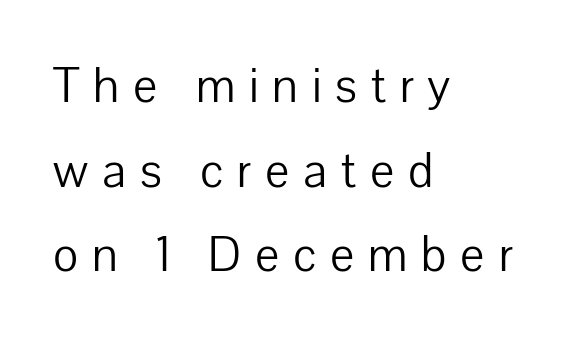
{"serif": "no", "italic": "no", "bold": "no", "weight": "light", "width": "normal", "stroke_contrast": "low", "x_height": "medium", "monospaced": "no", "underline": "no", "align": "left", "line_spacing": "normal", "line_spacing_ratio": 1.66, "letter_spacing": "wide", "letter_spacing_em": 0.27, "glyph_px": 51}
